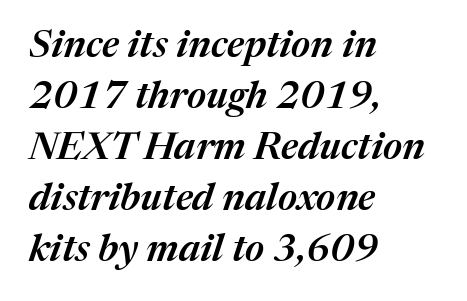
The image shows 38 px semibold type, italic (leaning right); set left-aligned, normal line spacing (1.34x), normal letter spacing, not underlined; medium stroke contrast and a medium x-height.
